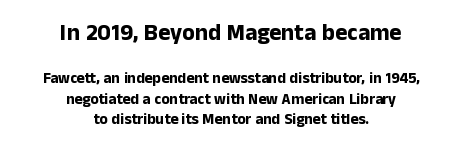
{"italic": "no", "bold": "yes", "underline": "no", "align": "center", "line_spacing": "normal", "line_spacing_ratio": 1.35, "letter_spacing": "normal", "letter_spacing_em": 0.0, "larger_block": "first", "size_ratio": 1.53, "glyph_px": 23}
